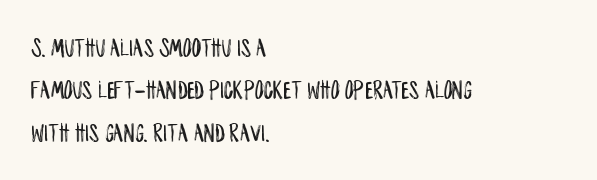
{"italic": "no", "underline": "no", "align": "left", "line_spacing": "normal", "line_spacing_ratio": 1.57, "letter_spacing": "normal", "letter_spacing_em": 0.0, "glyph_px": 27}
